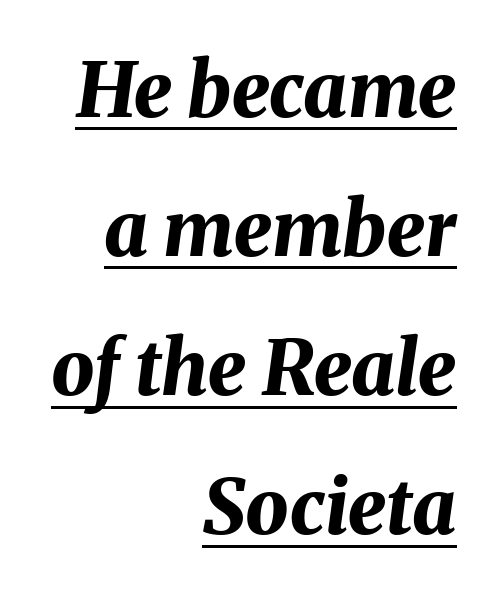
{"italic": "yes", "lean": "right", "slant_degrees": 8, "bold": "yes", "weight": "bold", "width": "normal", "stroke_contrast": "medium", "x_height": "medium", "monospaced": "no", "underline": "yes", "align": "right", "line_spacing_ratio": 1.83, "letter_spacing": "normal", "letter_spacing_em": 0.0, "glyph_px": 76}
